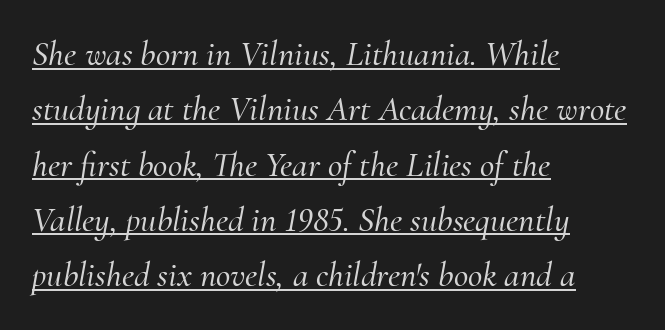
{"serif": "yes", "italic": "yes", "lean": "right", "slant_degrees": 10, "width": "normal", "stroke_contrast": "medium", "x_height": "small", "monospaced": "no", "underline": "yes", "align": "left", "line_spacing": "normal", "line_spacing_ratio": 1.58, "letter_spacing": "normal", "letter_spacing_em": 0.0, "glyph_px": 35}
